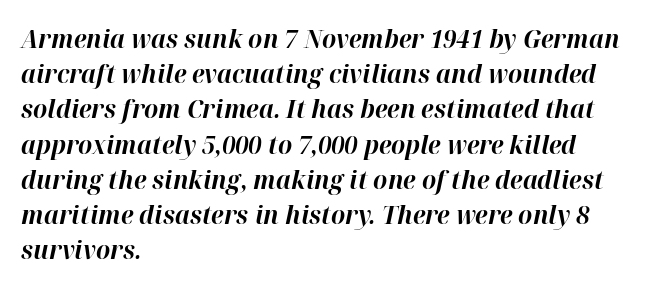
The image shows 25 px bold type, italic (leaning right); set left-aligned, normal line spacing (1.41x), normal letter spacing, not underlined.
